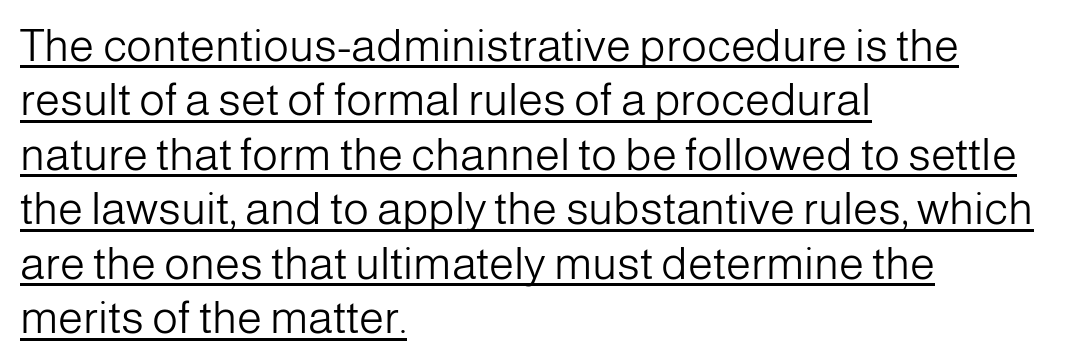
Q: Is the text bold? A: No.
Q: Is the text italic (slanted)? A: No, it is upright.
Q: Is the typeface a serif or a sans-serif typeface? A: Sans-serif.
Q: Is the text underlined? A: Yes.
Q: How is the paragraph aligned? A: Left-aligned.
Q: Is the spacing between letters normal or unusually wide? A: Normal.
Q: Width (condensed, normal, or wide)? A: Normal.
Q: Stroke contrast? A: Low.
Q: x-height? A: Medium.
Q: Monospaced? A: No.
